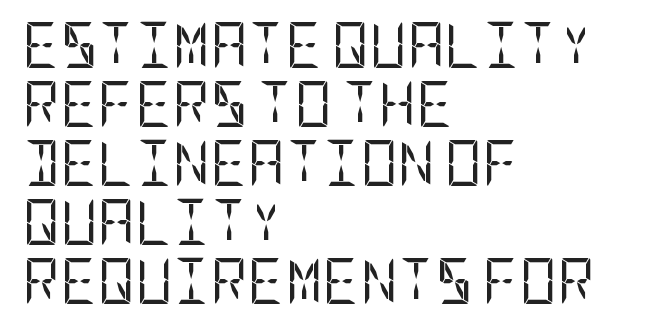
The image shows 46 px regular-weight, condensed sans-serif type, upright; set left-aligned, normal line spacing (1.28x), normal letter spacing, not underlined; low stroke contrast and a large x-height.
